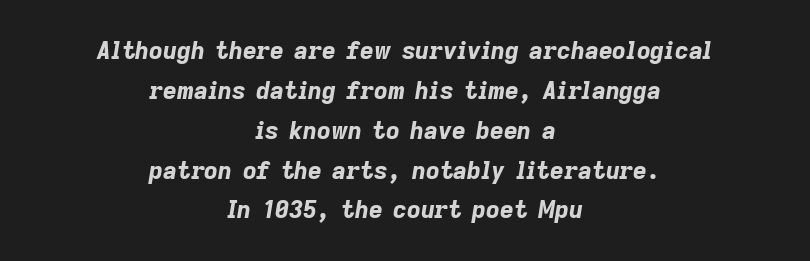
The image shows 24 px bold type, italic (leaning right); set centered, normal line spacing (1.66x), normal letter spacing, not underlined.
